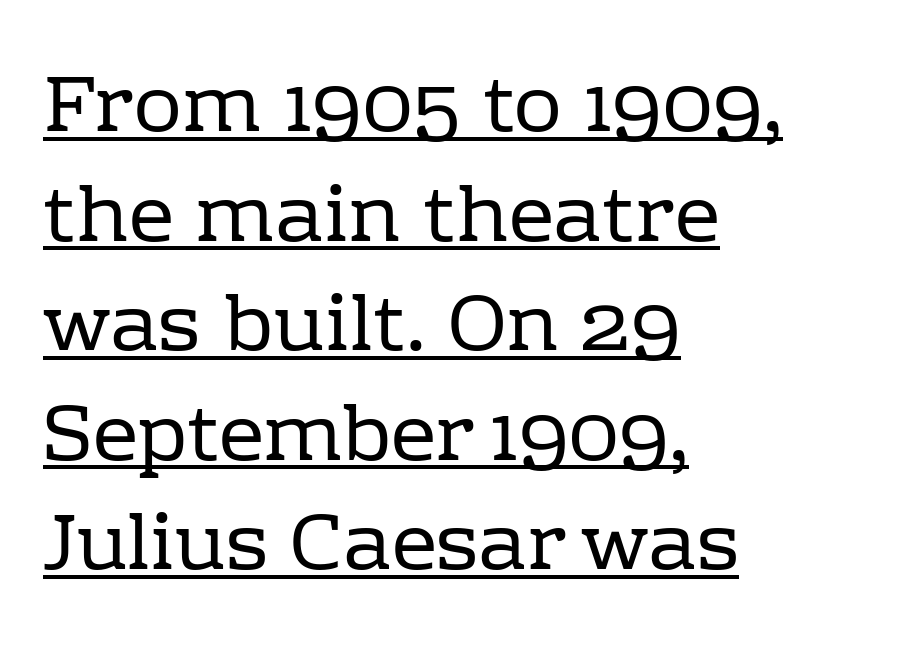
The line-height multiplier appears to be the usual default. Is this a heavy cut? Hardly; it is regular or lighter. How are the letters spaced? Ordinarily, with no added tracking. A student would call this left alignment; a typographer would say flush left, rag right.
